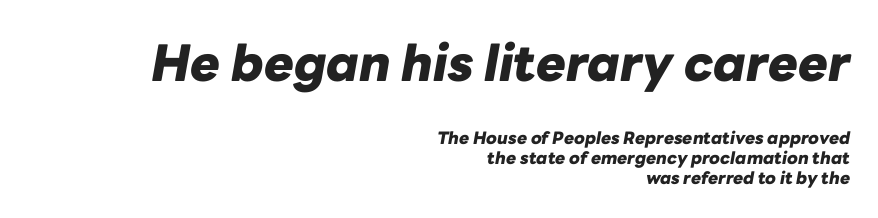
{"italic": "yes", "lean": "right", "slant_degrees": 10, "bold": "yes", "weight": "heavy", "width": "normal", "stroke_contrast": "low", "x_height": "medium", "monospaced": "no", "underline": "no", "align": "right", "line_spacing_ratio": 1.17, "letter_spacing": "normal", "letter_spacing_em": 0.0, "larger_block": "first", "size_ratio": 2.94, "glyph_px": 50}
